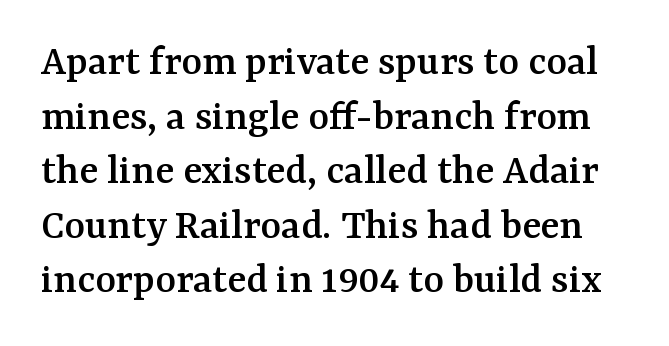
Q: Is the text italic (slanted)? A: No, it is upright.
Q: Is the typeface a serif or a sans-serif typeface? A: Serif.
Q: Is the text underlined? A: No.
Q: Is the spacing between letters normal or unusually wide? A: Normal.
Q: Width (condensed, normal, or wide)? A: Normal.
Q: Stroke contrast? A: Medium.
Q: x-height? A: Medium.
Q: Monospaced? A: No.
